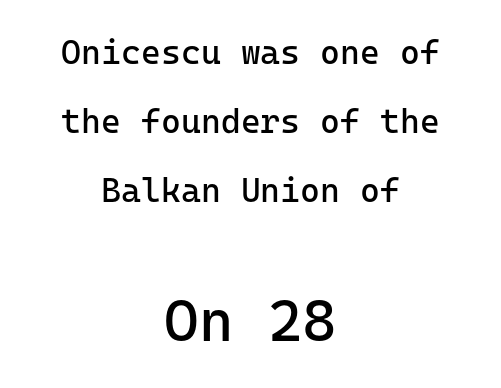
The image shows 59 px regular-weight sans-serif type, upright; set centered, loose line spacing (2.03x), normal letter spacing, not underlined; the second (bottom) block is 1.74x larger; low stroke contrast and a medium x-height.
